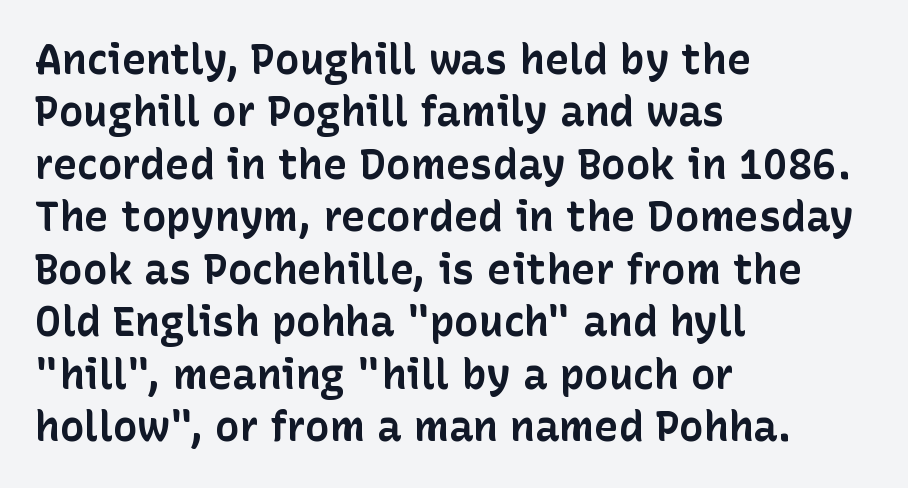
Q: Is the text bold? A: Yes.
Q: Is the text italic (slanted)? A: No, it is upright.
Q: Is the typeface a serif or a sans-serif typeface? A: Sans-serif.
Q: Is the text underlined? A: No.
Q: How is the paragraph aligned? A: Left-aligned.
Q: Is the spacing between letters normal or unusually wide? A: Normal.
Q: Is the spacing between lines tight, normal or loose? A: Normal.
Q: Width (condensed, normal, or wide)? A: Normal.
Q: Stroke contrast? A: Low.
Q: x-height? A: Medium.
Q: Monospaced? A: No.
